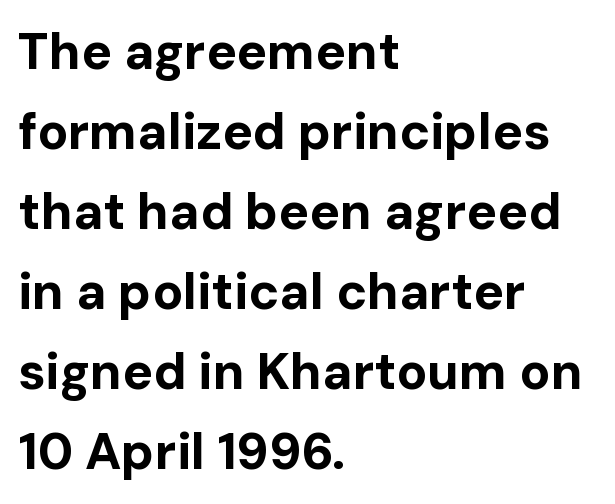
Q: Is the text bold? A: Yes.
Q: Is the text italic (slanted)? A: No, it is upright.
Q: Is the typeface a serif or a sans-serif typeface? A: Sans-serif.
Q: Is the text underlined? A: No.
Q: How is the paragraph aligned? A: Left-aligned.
Q: Is the spacing between letters normal or unusually wide? A: Normal.
Q: Is the spacing between lines tight, normal or loose? A: Normal.
Q: Width (condensed, normal, or wide)? A: Normal.
Q: Stroke contrast? A: Low.
Q: x-height? A: Medium.
Q: Monospaced? A: No.
